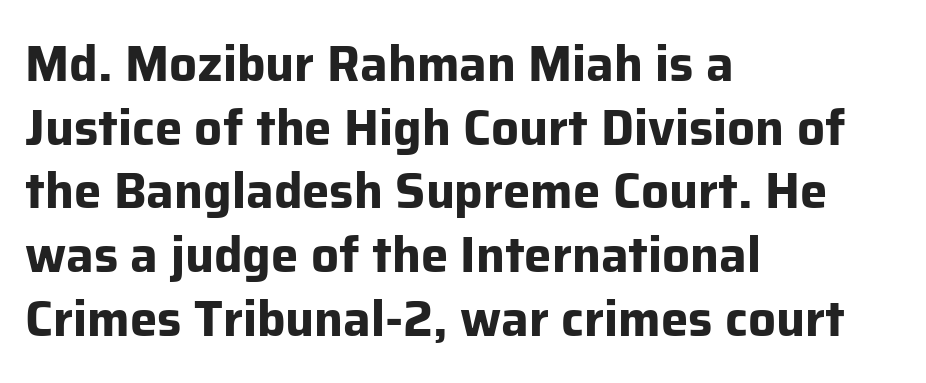
Q: Is the text bold? A: Yes.
Q: Is the text italic (slanted)? A: No, it is upright.
Q: Is the typeface a serif or a sans-serif typeface? A: Sans-serif.
Q: Is the text underlined? A: No.
Q: How is the paragraph aligned? A: Left-aligned.
Q: Is the spacing between letters normal or unusually wide? A: Normal.
Q: Is the spacing between lines tight, normal or loose? A: Normal.
Q: Width (condensed, normal, or wide)? A: Normal.
Q: Stroke contrast? A: Low.
Q: x-height? A: Medium.
Q: Monospaced? A: No.
